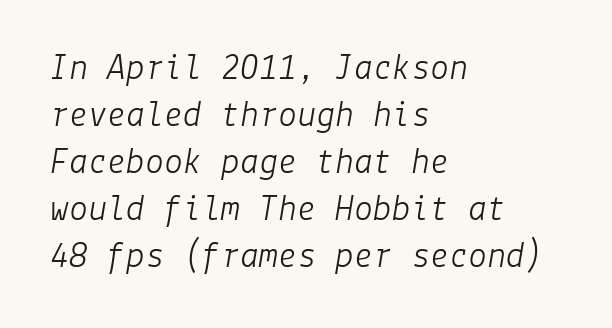
Q: Is the text bold? A: No.
Q: Is the text italic (slanted)? A: Yes, it leans right by about 9 degrees.
Q: Is the text underlined? A: No.
Q: How is the paragraph aligned? A: Left-aligned.
Q: Is the spacing between letters normal or unusually wide? A: Normal.
Q: Width (condensed, normal, or wide)? A: Normal.
Q: Stroke contrast? A: Low.
Q: x-height? A: Medium.
